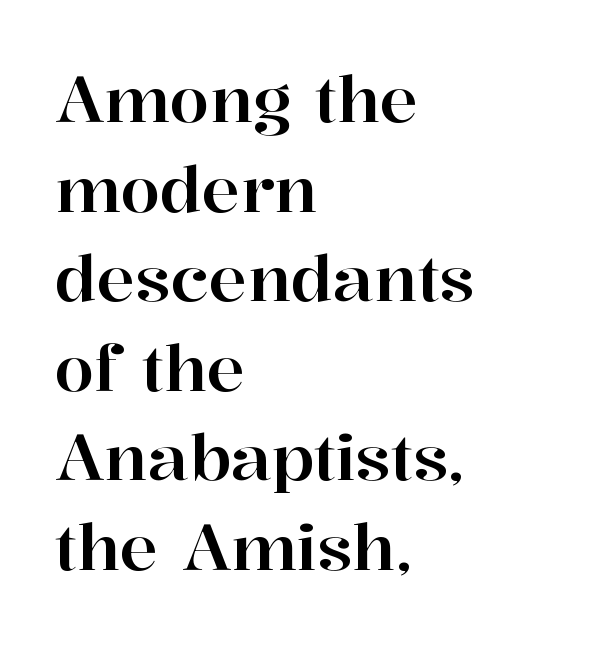
The image shows 64 px serif type, upright; set left-aligned, normal line spacing (1.4x), normal letter spacing, not underlined; high stroke contrast and a medium x-height.
